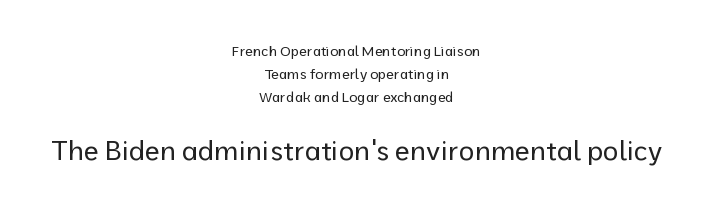
The leading is moderate, giving the passage an even texture. Letters rest on an invisible, unmarked baseline. Ascenders rise straight up at ninety degrees. Heft: none added — not bold. Default kerning and tracking; the words read as compact shapes.
